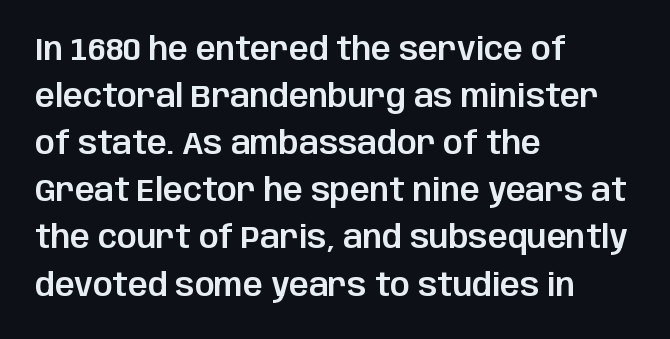
Q: Is the text italic (slanted)? A: No, it is upright.
Q: Is the typeface a serif or a sans-serif typeface? A: Sans-serif.
Q: Is the text underlined? A: No.
Q: How is the paragraph aligned? A: Left-aligned.
Q: Is the spacing between letters normal or unusually wide? A: Normal.
Q: Is the spacing between lines tight, normal or loose? A: Normal.
Q: Width (condensed, normal, or wide)? A: Normal.
Q: Stroke contrast? A: Low.
Q: x-height? A: Large.
Q: Monospaced? A: No.
